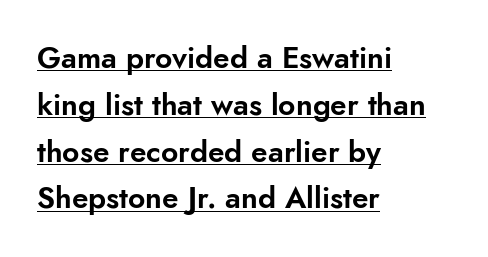
The image shows 30 px sans-serif type, upright; set left-aligned, normal line spacing (1.56x), normal letter spacing, underlined; low stroke contrast and a small x-height.
